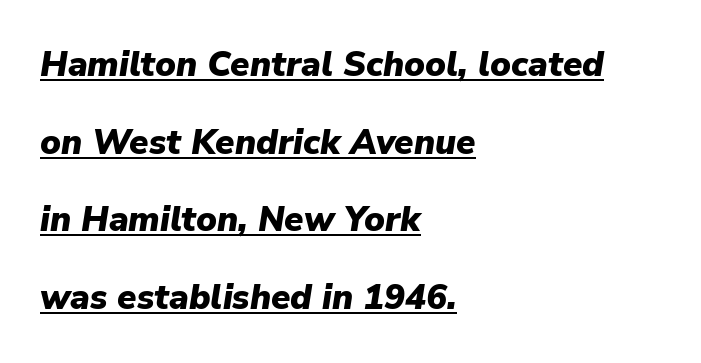
The image shows 35 px heavy type, italic (leaning right); set left-aligned, loose line spacing (2.22x), normal letter spacing, underlined; low stroke contrast and a medium x-height.
